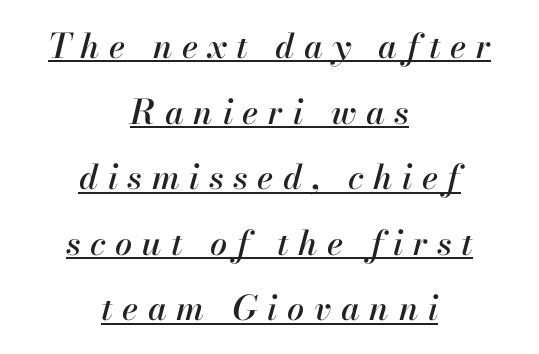
{"italic": "yes", "lean": "right", "slant_degrees": 13, "width": "normal", "stroke_contrast": "high", "x_height": "small", "monospaced": "no", "underline": "yes", "align": "center", "line_spacing": "loose", "line_spacing_ratio": 1.93, "letter_spacing": "wide", "letter_spacing_em": 0.28, "glyph_px": 34}
